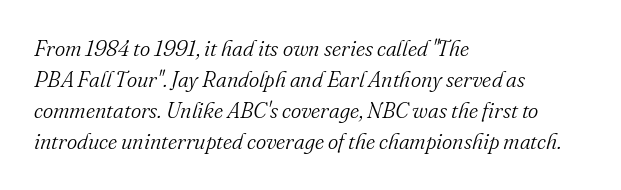
{"italic": "yes", "lean": "right", "slant_degrees": 16, "bold": "no", "underline": "no", "align": "left", "line_spacing": "normal", "line_spacing_ratio": 1.41, "letter_spacing": "normal", "letter_spacing_em": 0.0, "glyph_px": 22}
